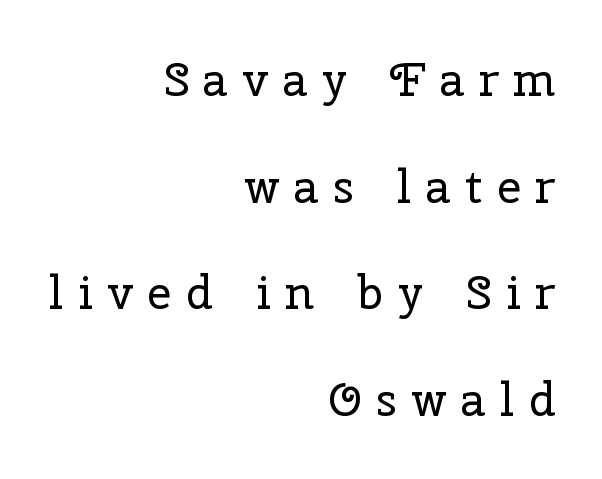
{"serif": "yes", "italic": "no", "bold": "no", "weight": "regular", "width": "normal", "stroke_contrast": "low", "x_height": "medium", "monospaced": "no", "underline": "no", "align": "right", "line_spacing": "loose", "line_spacing_ratio": 2.27, "letter_spacing": "wide", "letter_spacing_em": 0.31, "glyph_px": 47}
